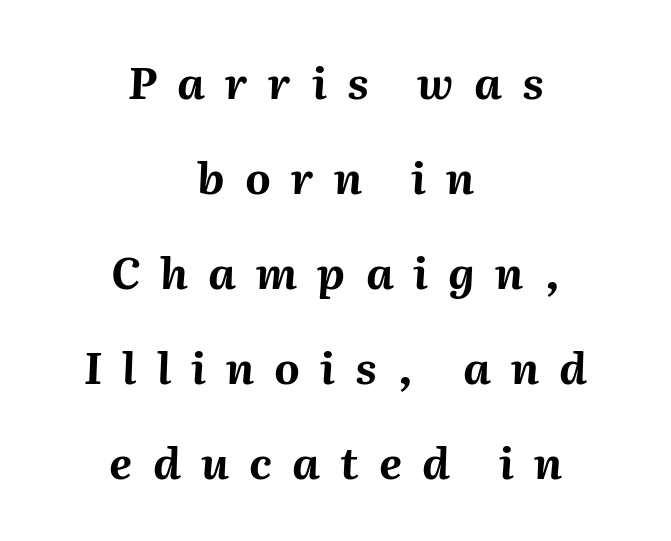
Look at the tracking — it's clearly loosened, letters drifting apart. The passage shown is not underscored anywhere. Compared with a flush-left layout, this one balances lines on the center instead. Slant detected: the letters are inclined. Proportional: the letters do not fall into vertical columns.
